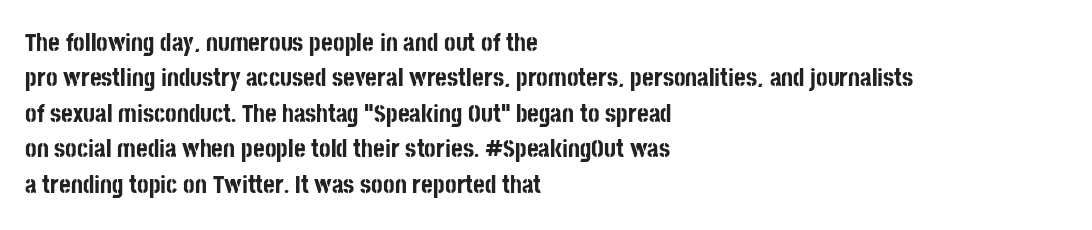
{"italic": "no", "bold": "yes", "underline": "no", "align": "left", "line_spacing": "normal", "line_spacing_ratio": 1.42, "letter_spacing": "normal", "letter_spacing_em": 0.0, "glyph_px": 25}
